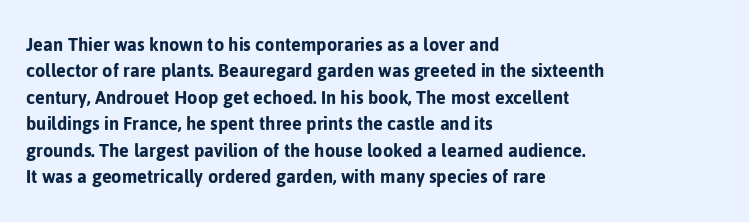
Is there much room between lines? A standard amount, neither cramped nor airy. The line texture is even and compact thanks to regular tracking. In terms of posture, this sample is upright. The paragraph has a hard left edge and a soft right edge. The strip under each line holds only bare page.
